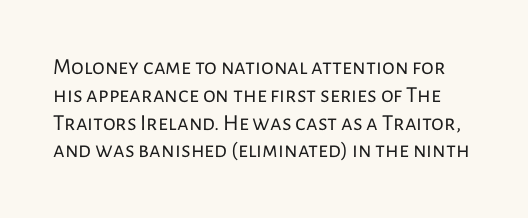
Q: Is the text bold? A: No.
Q: Is the text italic (slanted)? A: No, it is upright.
Q: Is the text underlined? A: No.
Q: Is the spacing between letters normal or unusually wide? A: Normal.
